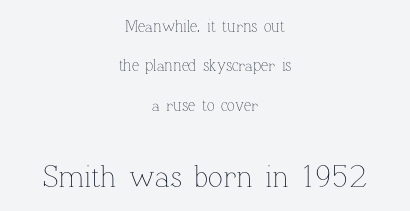
These lines stack symmetrically, like a column narrowing and widening about its center. Rule under the text: the space is simply empty. Vertical spacing — loose. The letters look calm and open, with moderate or lighter stems. Reading top to bottom, the characters get bigger at the block break.
